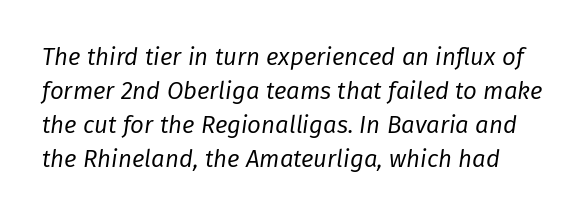
{"italic": "yes", "lean": "right", "slant_degrees": 8, "bold": "no", "underline": "no", "line_spacing": "normal", "line_spacing_ratio": 1.42, "letter_spacing": "normal", "letter_spacing_em": 0.0, "glyph_px": 24}
